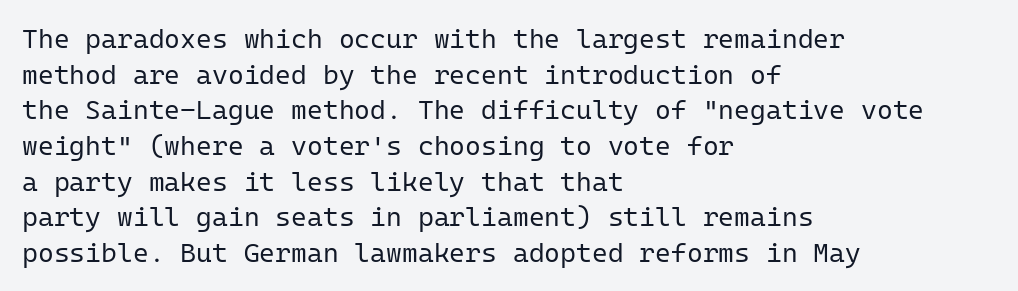
{"italic": "no", "bold": "no", "underline": "no", "align": "left", "line_spacing": "normal", "line_spacing_ratio": 1.32, "letter_spacing": "normal", "letter_spacing_em": 0.0, "glyph_px": 27}
